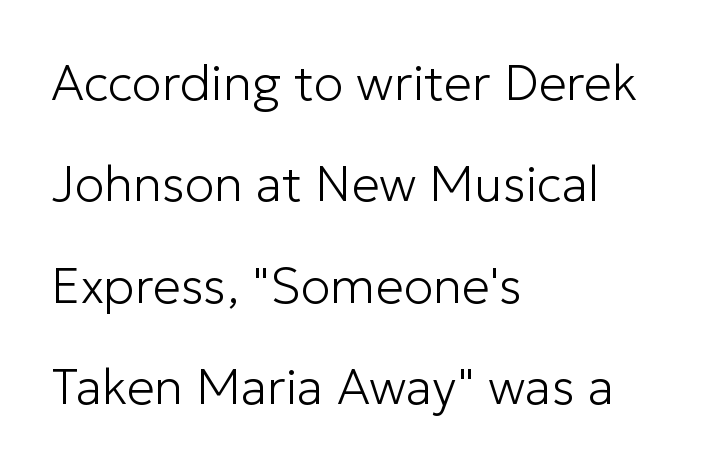
The image shows 50 px light sans-serif type, upright; set left-aligned, loose line spacing (2.03x), normal letter spacing, not underlined; low stroke contrast and a medium x-height.
